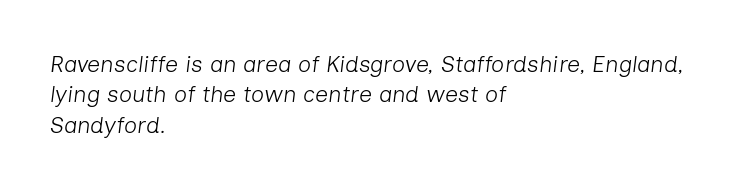
The image shows 23 px text type, italic (leaning right); set left-aligned, normal line spacing (1.32x), normal letter spacing, not underlined.
